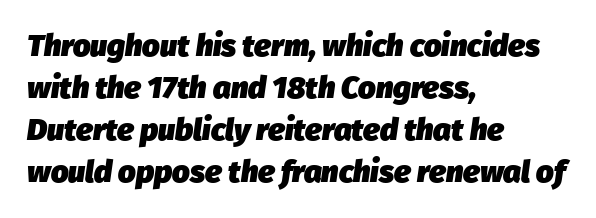
Q: Is the text bold? A: Yes.
Q: Is the text italic (slanted)? A: Yes, it leans right by about 8 degrees.
Q: Is the text underlined? A: No.
Q: How is the paragraph aligned? A: Left-aligned.
Q: Is the spacing between letters normal or unusually wide? A: Normal.
Q: Is the spacing between lines tight, normal or loose? A: Normal.
Q: Width (condensed, normal, or wide)? A: Normal.
Q: Stroke contrast? A: Low.
Q: x-height? A: Medium.
Q: Monospaced? A: No.
